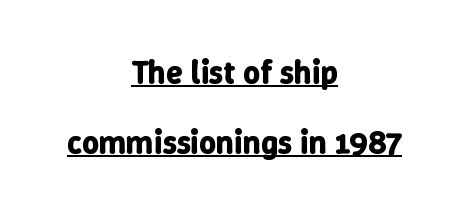
{"italic": "no", "bold": "yes", "weight": "bold", "width": "normal", "stroke_contrast": "low", "x_height": "medium", "monospaced": "no", "underline": "yes", "align": "center", "line_spacing": "loose", "line_spacing_ratio": 2.12, "letter_spacing": "normal", "letter_spacing_em": 0.0, "glyph_px": 33}
